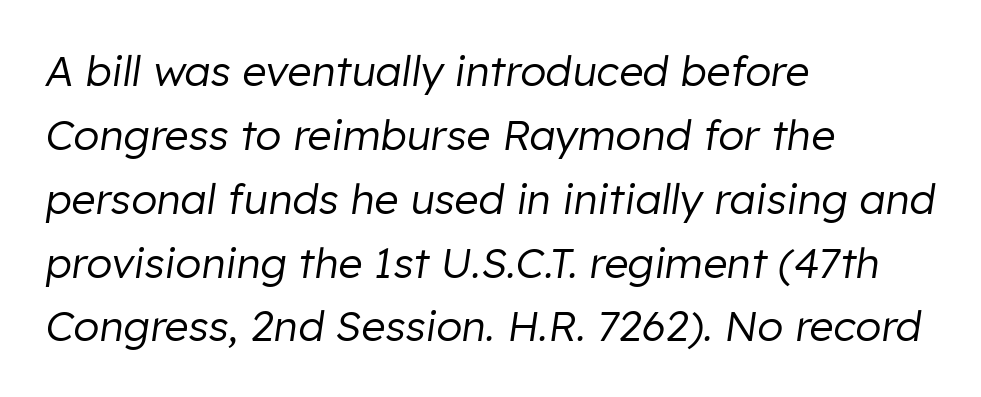
{"italic": "yes", "lean": "right", "slant_degrees": 8, "bold": "no", "weight": "regular", "width": "normal", "stroke_contrast": "low", "x_height": "medium", "monospaced": "no", "underline": "no", "align": "left", "line_spacing": "normal", "line_spacing_ratio": 1.52, "letter_spacing": "normal", "letter_spacing_em": 0.0, "glyph_px": 42}
